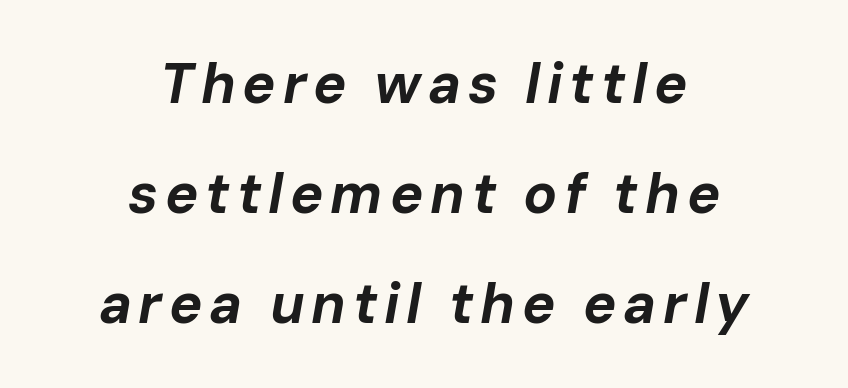
The image shows 56 px bold type, italic (leaning right); set centered, loose line spacing (1.96x), not underlined; low stroke contrast and a medium x-height.
